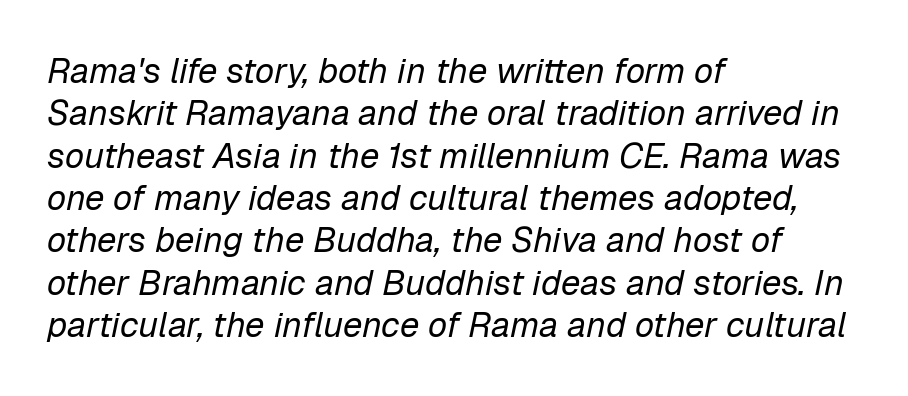
{"italic": "yes", "lean": "right", "slant_degrees": 12, "bold": "no", "weight": "regular", "width": "normal", "stroke_contrast": "low", "x_height": "medium", "monospaced": "no", "underline": "no", "align": "left", "line_spacing_ratio": 1.21, "letter_spacing": "normal", "letter_spacing_em": 0.0, "glyph_px": 35}
